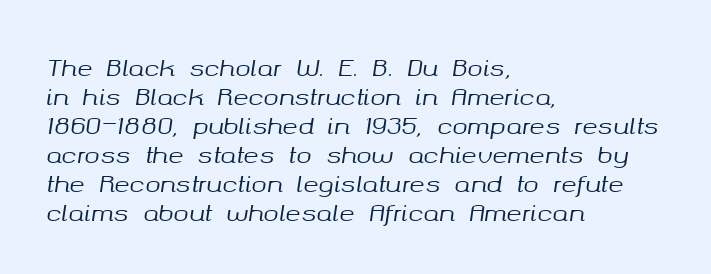
Q: Is the text italic (slanted)? A: Yes, it leans right by about 8 degrees.
Q: Is the text underlined? A: No.
Q: How is the paragraph aligned? A: Left-aligned.
Q: Is the spacing between letters normal or unusually wide? A: Normal.
Q: Is the spacing between lines tight, normal or loose? A: Normal.
